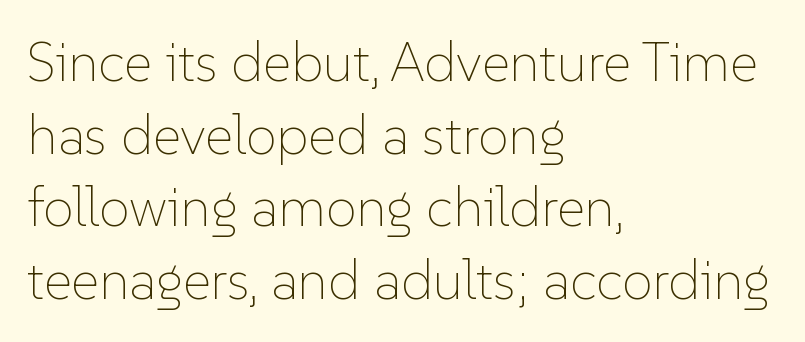
Varying glyph widths throughout — classic text-font behaviour. You could call the tracking neutral — neither tight nor loose. Lines of text with bare space underneath. The rag falls on the right side of this text block.
